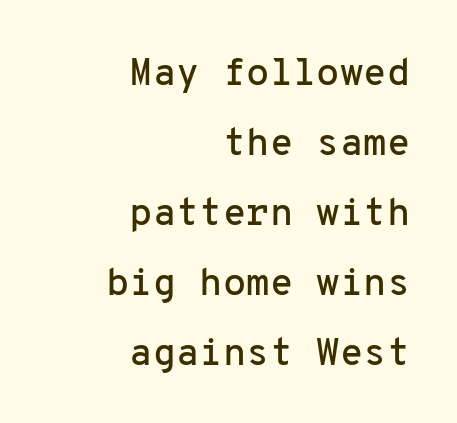
The image shows 38 px sans-serif type, upright, monospaced; set right-aligned, line spacing 1.84x, normal letter spacing, not underlined; low stroke contrast and a medium x-height.
